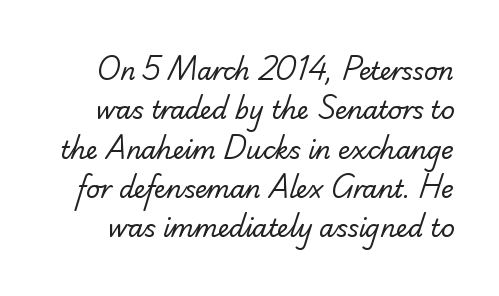
Q: Is the text bold? A: No.
Q: Is the text underlined? A: No.
Q: Is the spacing between letters normal or unusually wide? A: Normal.
Q: Is the spacing between lines tight, normal or loose? A: Normal.
